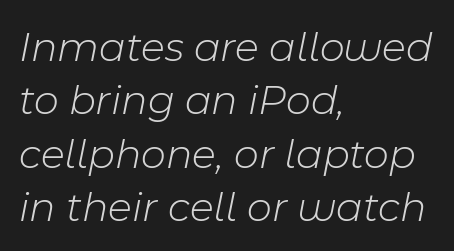
Compared with a typical body face, this is equally light or lighter still. The space beneath each line is pristine and unruled. When letters slant like this, we call the style italic. Think of a printed novel: that variable character pitch is what you see here.
